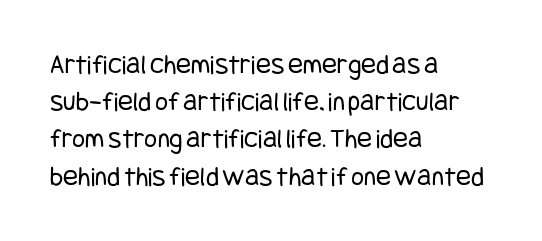
The image shows 28 px regular-weight, condensed sans-serif type, upright; set left-aligned, normal line spacing (1.33x), normal letter spacing, not underlined; low stroke contrast and a large x-height.
